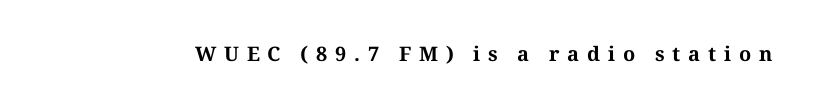
The image shows 20 px bold type, upright; set unusually wide letter spacing (+0.39 em), not underlined.
